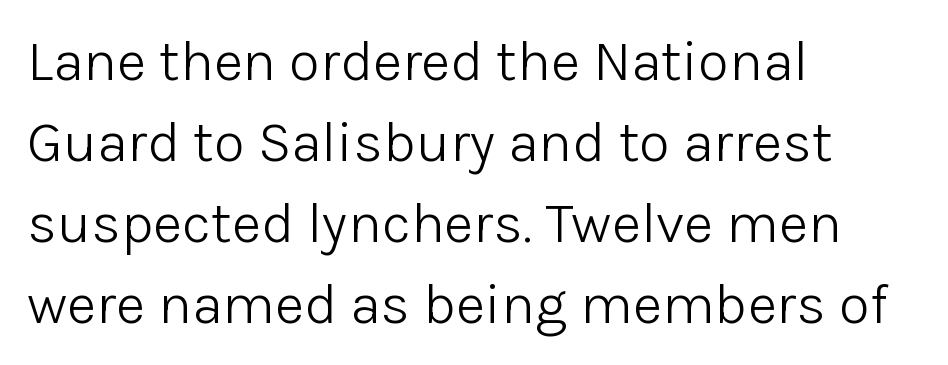
The image shows 57 px light sans-serif type, upright; set left-aligned, normal line spacing (1.42x), normal letter spacing, not underlined; low stroke contrast and a medium x-height.
